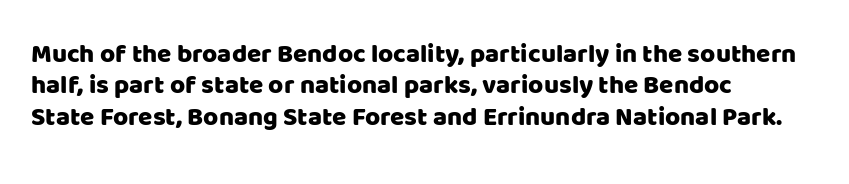
Q: Is the text italic (slanted)? A: No, it is upright.
Q: Is the text underlined? A: No.
Q: How is the paragraph aligned? A: Left-aligned.
Q: Is the spacing between letters normal or unusually wide? A: Normal.
